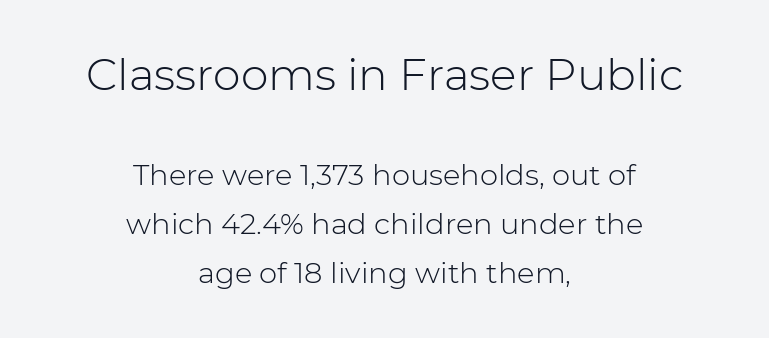
{"serif": "no", "italic": "no", "bold": "no", "weight": "light", "width": "normal", "stroke_contrast": "low", "x_height": "medium", "monospaced": "no", "underline": "no", "align": "center", "line_spacing": "normal", "line_spacing_ratio": 1.68, "letter_spacing": "normal", "letter_spacing_em": 0.0, "larger_block": "first", "size_ratio": 1.52, "glyph_px": 44}
